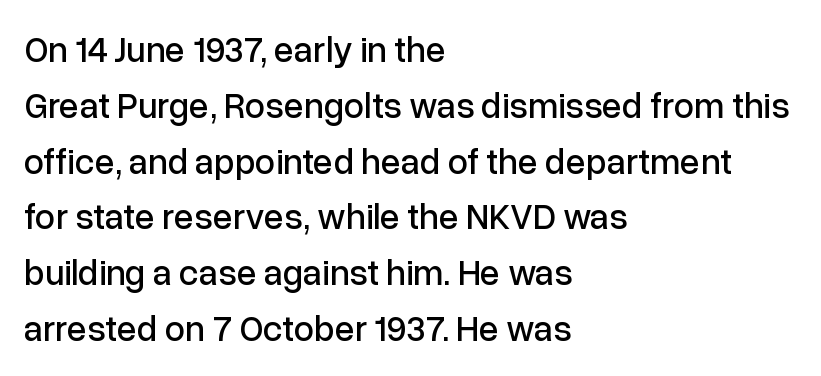
A typesetter would call this proportional, since set widths differ per character. Which margin do the lines hug? The left one — the right edge is uneven. Words appear dense and cohesive because spacing is normal. No feet cap the strokes, marking this as sans-serif type. This sample keeps an unexceptional amount of space between lines.
